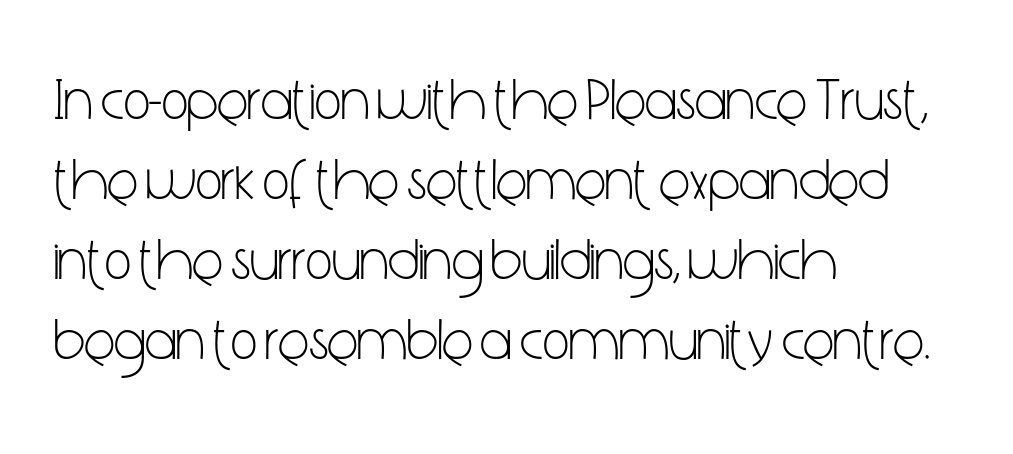
{"serif": "no", "italic": "no", "bold": "no", "weight": "light", "width": "condensed", "stroke_contrast": "low", "x_height": "medium", "monospaced": "no", "underline": "no", "align": "left", "line_spacing": "normal", "line_spacing_ratio": 1.38, "letter_spacing": "normal", "letter_spacing_em": 0.0, "glyph_px": 58}
